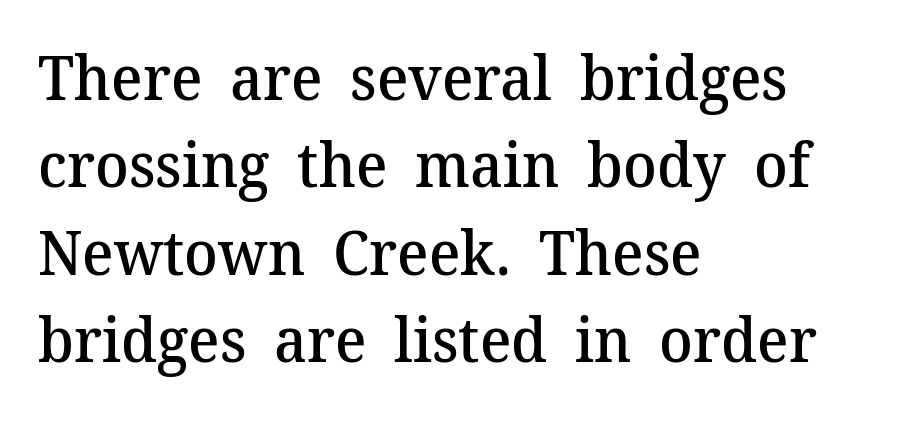
The image shows 62 px semibold serif type, upright; set left-aligned, normal line spacing (1.41x), normal letter spacing, not underlined; medium stroke contrast and a medium x-height.
